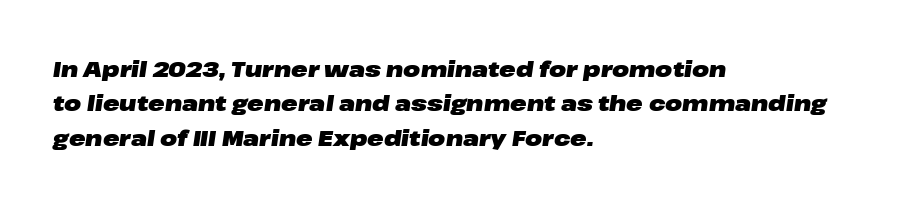
Q: Is the text bold? A: Yes.
Q: Is the text italic (slanted)? A: Yes, it leans right by about 8 degrees.
Q: Is the text underlined? A: No.
Q: How is the paragraph aligned? A: Left-aligned.
Q: Is the spacing between letters normal or unusually wide? A: Normal.
Q: Is the spacing between lines tight, normal or loose? A: Normal.
